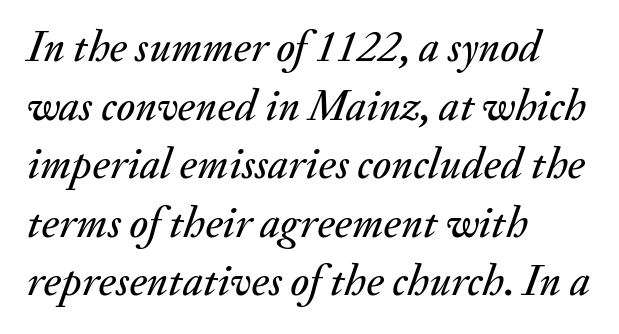
The image shows 44 px text type, italic (leaning right); set left-aligned, normal line spacing (1.33x), normal letter spacing, not underlined; medium stroke contrast and a small x-height.
